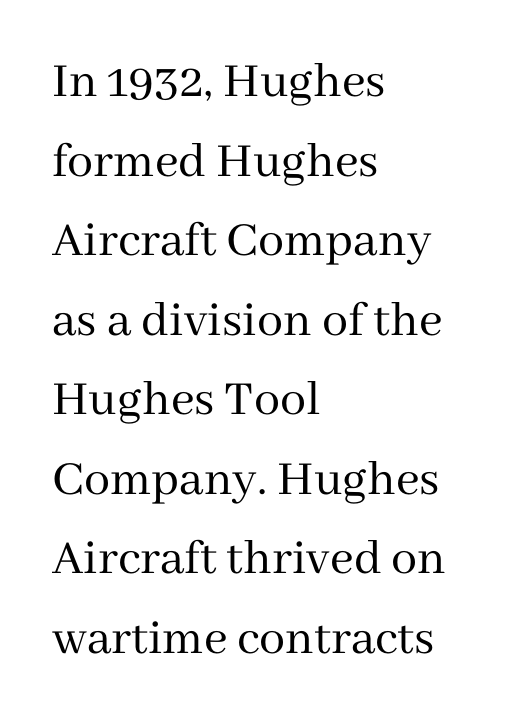
The image shows 52 px regular-weight serif type, upright; set left-aligned, normal line spacing (1.53x), normal letter spacing, not underlined; medium stroke contrast and a medium x-height.
